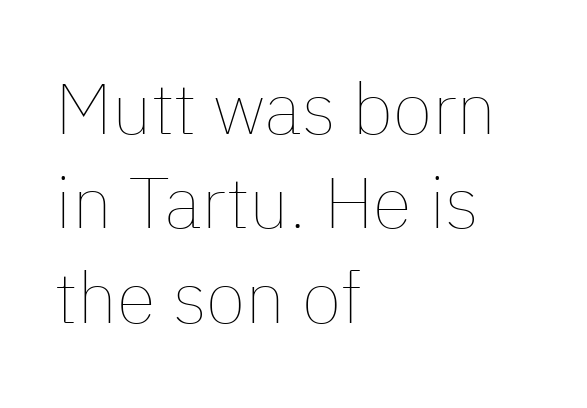
Q: Is the text bold? A: No.
Q: Is the text italic (slanted)? A: No, it is upright.
Q: Is the text underlined? A: No.
Q: How is the paragraph aligned? A: Left-aligned.
Q: Is the spacing between letters normal or unusually wide? A: Normal.
Q: Is the spacing between lines tight, normal or loose? A: Normal.
Q: Width (condensed, normal, or wide)? A: Normal.
Q: Stroke contrast? A: Low.
Q: x-height? A: Medium.
Q: Monospaced? A: No.
